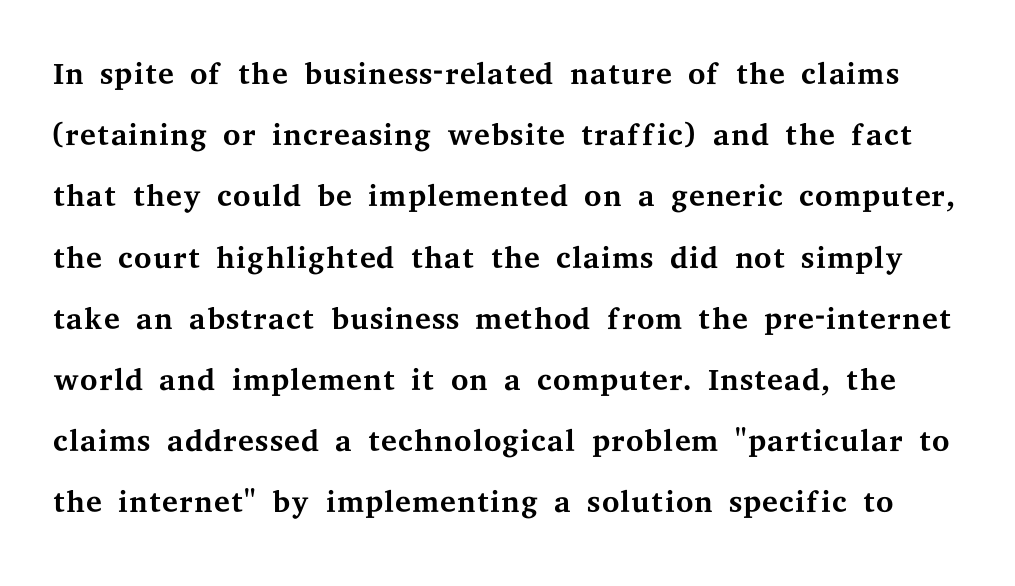
Q: Is the text bold? A: No.
Q: Is the text italic (slanted)? A: No, it is upright.
Q: Is the typeface a serif or a sans-serif typeface? A: Serif.
Q: Is the text underlined? A: No.
Q: Is the spacing between letters normal or unusually wide? A: Normal.
Q: Is the spacing between lines tight, normal or loose? A: Normal.
Q: Width (condensed, normal, or wide)? A: Wide.
Q: Stroke contrast? A: Medium.
Q: x-height? A: Medium.
Q: Monospaced? A: No.
